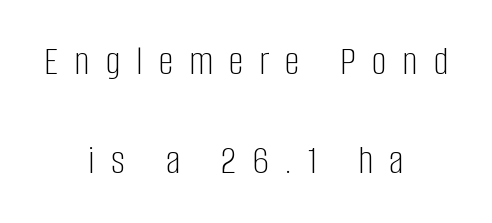
Q: Is the text bold? A: No.
Q: Is the text italic (slanted)? A: No, it is upright.
Q: Is the typeface a serif or a sans-serif typeface? A: Sans-serif.
Q: Is the text underlined? A: No.
Q: How is the paragraph aligned? A: Centered.
Q: Is the spacing between letters normal or unusually wide? A: Unusually wide.
Q: Is the spacing between lines tight, normal or loose? A: Loose.
Q: Width (condensed, normal, or wide)? A: Condensed.
Q: Stroke contrast? A: Low.
Q: x-height? A: Large.
Q: Monospaced? A: No.
